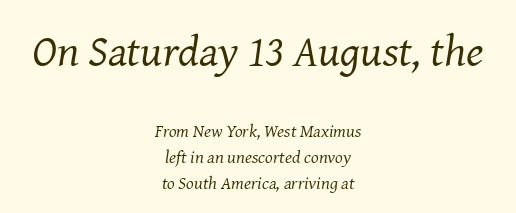
Q: Is the text bold? A: No.
Q: Is the text italic (slanted)? A: Yes, it leans right by about 8 degrees.
Q: Is the typeface a serif or a sans-serif typeface? A: Serif.
Q: Is the text underlined? A: No.
Q: How is the paragraph aligned? A: Centered.
Q: Is the spacing between letters normal or unusually wide? A: Normal.
Q: Is the spacing between lines tight, normal or loose? A: Normal.
Q: Which block of text is set in a larger size, the first (top) or the second (bottom)? A: The first (top) one.
Q: Width (condensed, normal, or wide)? A: Normal.
Q: Stroke contrast? A: Medium.
Q: x-height? A: Medium.
Q: Monospaced? A: No.
